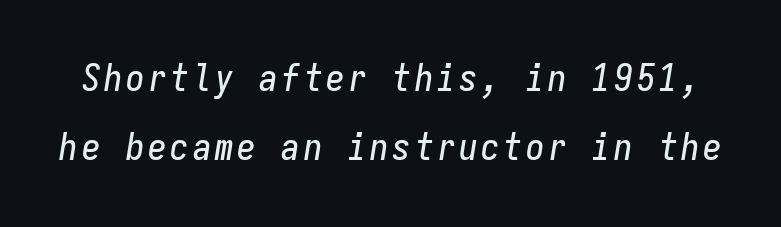
The image shows 37 px condensed type, italic (leaning right), monospaced; set line spacing 1.87x, not underlined; low stroke contrast and a medium x-height.
